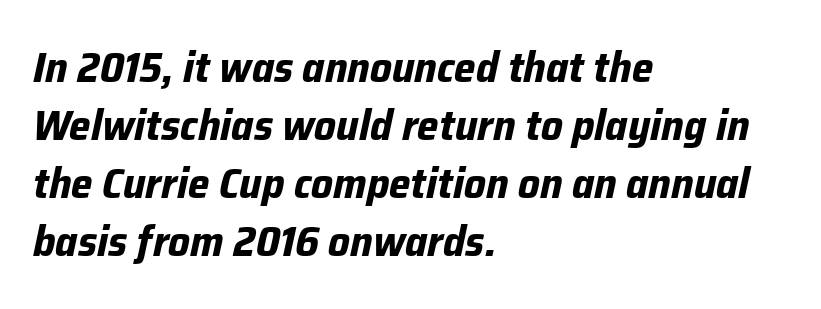
This rendering features lettering with no underline. Vertical spacing — default. The font's italic variant was chosen for this text. Honestly, the letter spacing is just normal — you wouldn't notice it. A typesetter would call this proportional, since set widths differ per character. Thick stems and heavy bowls — unmistakably bold.
